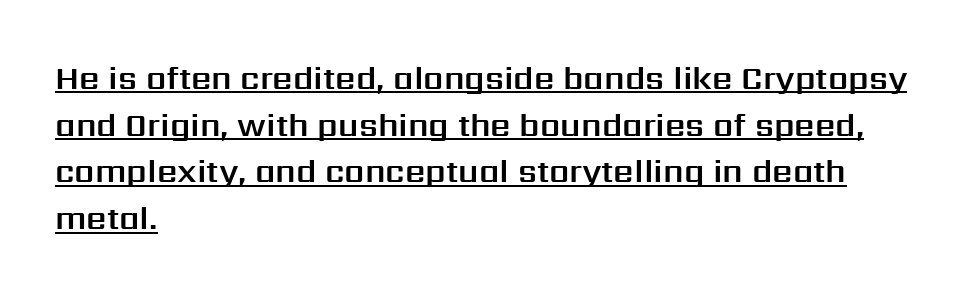
Q: Is the text italic (slanted)? A: No, it is upright.
Q: Is the typeface a serif or a sans-serif typeface? A: Sans-serif.
Q: Is the text underlined? A: Yes.
Q: How is the paragraph aligned? A: Left-aligned.
Q: Is the spacing between letters normal or unusually wide? A: Normal.
Q: Is the spacing between lines tight, normal or loose? A: Normal.
Q: Width (condensed, normal, or wide)? A: Normal.
Q: Stroke contrast? A: Medium.
Q: x-height? A: Medium.
Q: Monospaced? A: No.
